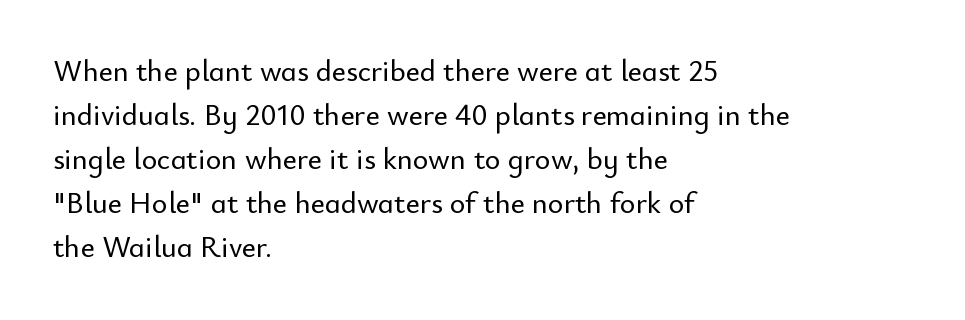
{"serif": "no", "italic": "no", "width": "normal", "stroke_contrast": "low", "x_height": "small", "monospaced": "no", "underline": "no", "align": "left", "line_spacing": "normal", "line_spacing_ratio": 1.47, "letter_spacing": "normal", "letter_spacing_em": 0.0, "glyph_px": 30}
